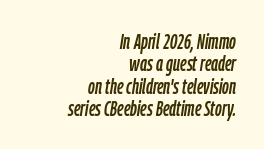
{"italic": "yes", "lean": "right", "slant_degrees": 9, "underline": "no", "align": "right", "line_spacing": "tight", "line_spacing_ratio": 1.06, "letter_spacing": "normal", "letter_spacing_em": 0.0, "glyph_px": 21}
